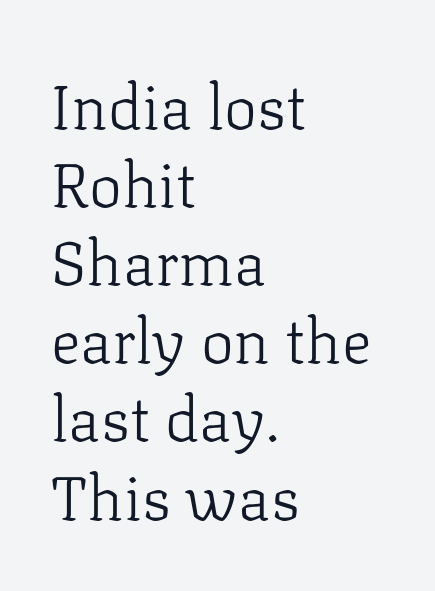
Q: Is the text bold? A: No.
Q: Is the text italic (slanted)? A: No, it is upright.
Q: Is the typeface a serif or a sans-serif typeface? A: Serif.
Q: Is the text underlined? A: No.
Q: How is the paragraph aligned? A: Left-aligned.
Q: Is the spacing between letters normal or unusually wide? A: Normal.
Q: Is the spacing between lines tight, normal or loose? A: Normal.
Q: Width (condensed, normal, or wide)? A: Normal.
Q: Stroke contrast? A: Low.
Q: x-height? A: Medium.
Q: Monospaced? A: No.
